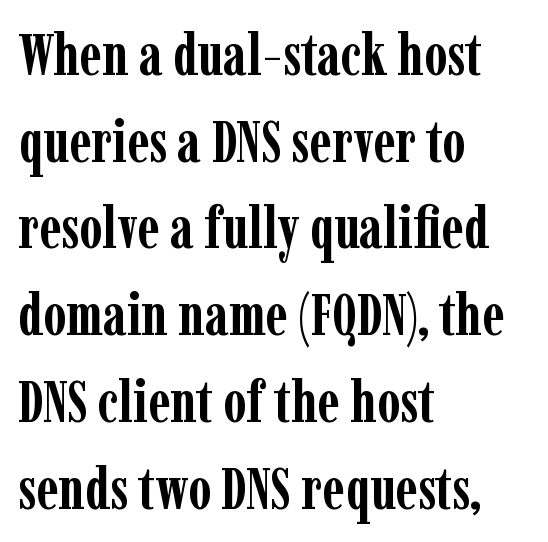
The image shows 59 px semibold, condensed serif type, upright; set left-aligned, normal line spacing (1.47x), normal letter spacing, not underlined; low stroke contrast and a medium x-height.
